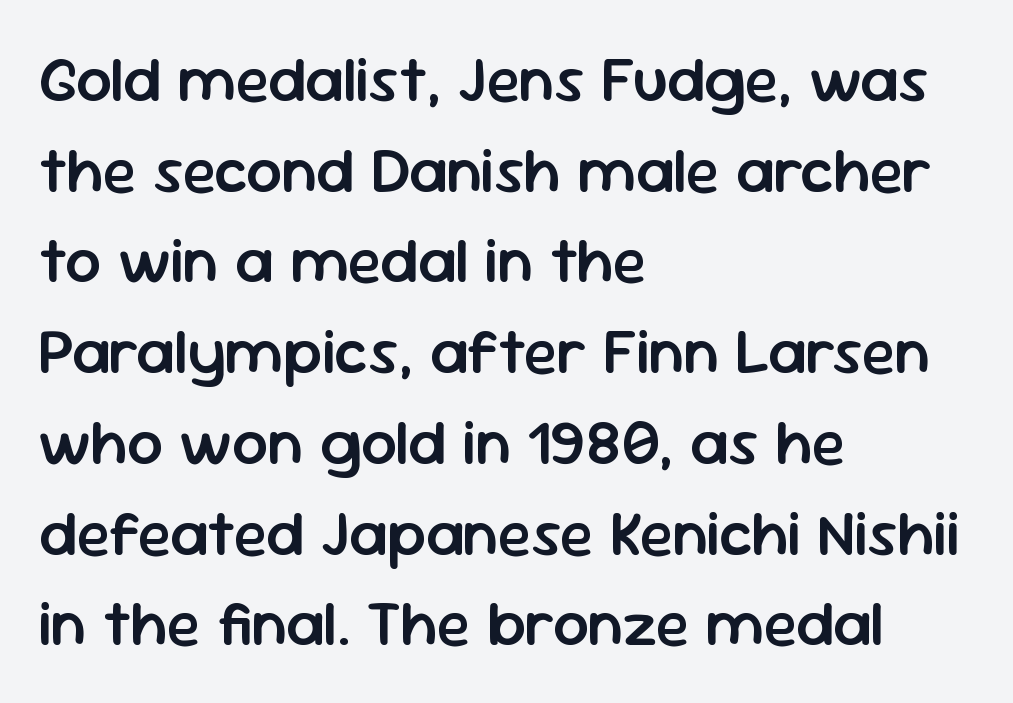
{"serif": "no", "italic": "no", "bold": "semi", "weight": "semibold", "width": "normal", "stroke_contrast": "low", "x_height": "medium", "monospaced": "no", "underline": "no", "align": "left", "line_spacing": "normal", "line_spacing_ratio": 1.44, "letter_spacing": "normal", "letter_spacing_em": 0.0, "glyph_px": 63}
